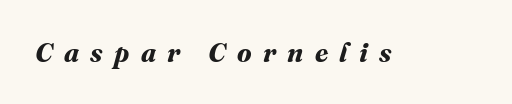
Q: Is the text bold? A: Yes.
Q: Is the text underlined? A: No.
Q: Is the spacing between letters normal or unusually wide? A: Unusually wide.
